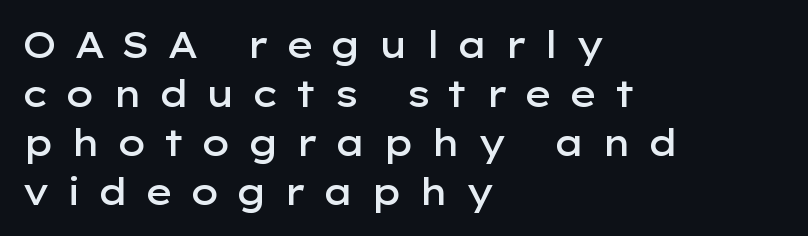
{"serif": "no", "italic": "no", "bold": "semi", "weight": "semibold", "width": "wide", "stroke_contrast": "low", "x_height": "medium", "monospaced": "no", "underline": "no", "align": "left", "line_spacing": "normal", "line_spacing_ratio": 1.36, "letter_spacing": "wide", "letter_spacing_em": 0.44, "glyph_px": 36}
